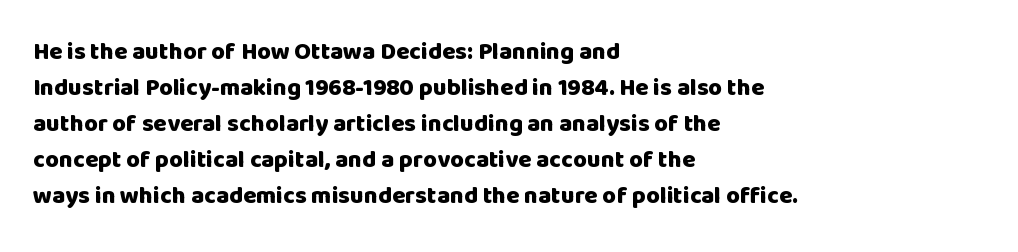
Q: Is the text bold? A: Yes.
Q: Is the text italic (slanted)? A: No, it is upright.
Q: Is the text underlined? A: No.
Q: How is the paragraph aligned? A: Left-aligned.
Q: Is the spacing between letters normal or unusually wide? A: Normal.
Q: Is the spacing between lines tight, normal or loose? A: Normal.
